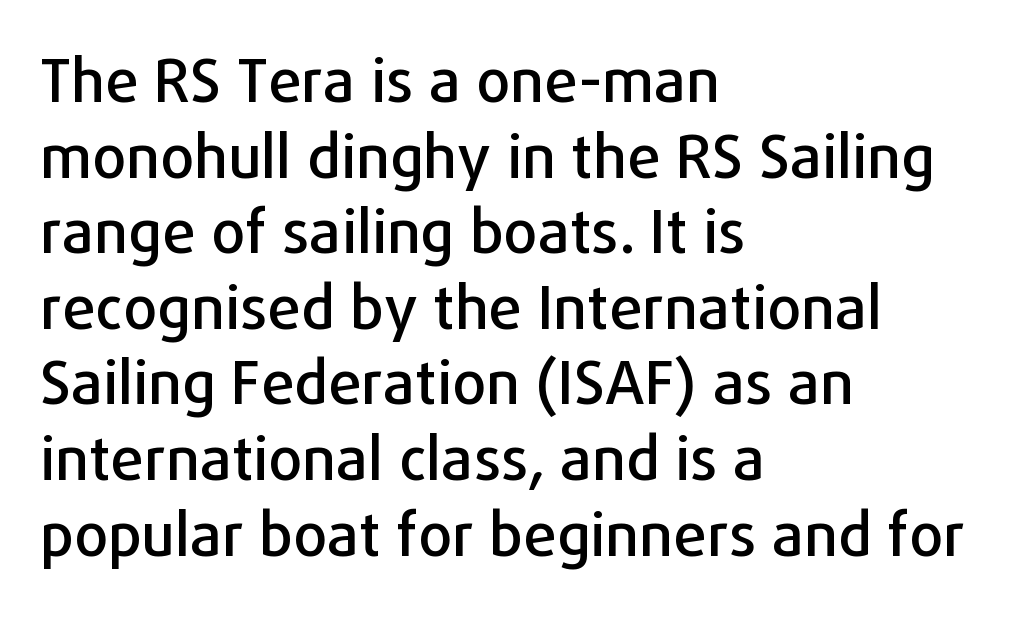
{"serif": "no", "italic": "no", "width": "normal", "stroke_contrast": "low", "x_height": "medium", "monospaced": "no", "underline": "no", "align": "left", "line_spacing": "normal", "line_spacing_ratio": 1.26, "letter_spacing": "normal", "letter_spacing_em": 0.0, "glyph_px": 60}
